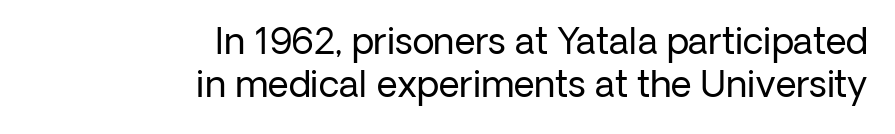
Q: Is the text bold? A: No.
Q: Is the text italic (slanted)? A: No, it is upright.
Q: Is the typeface a serif or a sans-serif typeface? A: Sans-serif.
Q: Is the text underlined? A: No.
Q: How is the paragraph aligned? A: Right-aligned.
Q: Is the spacing between letters normal or unusually wide? A: Normal.
Q: Width (condensed, normal, or wide)? A: Normal.
Q: Stroke contrast? A: Low.
Q: x-height? A: Medium.
Q: Monospaced? A: No.
